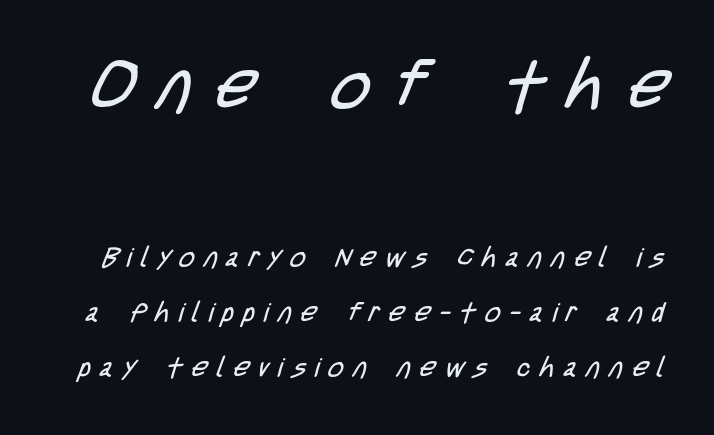
{"serif": "no", "bold": "no", "weight": "regular", "width": "condensed", "stroke_contrast": "low", "x_height": "large", "monospaced": "no", "underline": "no", "line_spacing": "loose", "line_spacing_ratio": 2.03, "letter_spacing": "wide", "letter_spacing_em": 0.34, "larger_block": "first", "size_ratio": 2.52, "glyph_px": 68}
